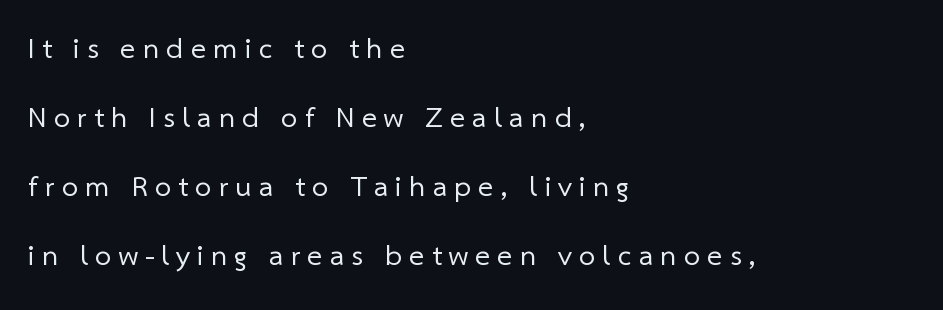
{"serif": "no", "bold": "no", "weight": "regular", "width": "normal", "stroke_contrast": "low", "x_height": "medium", "monospaced": "no", "underline": "no", "align": "left", "line_spacing": "loose", "line_spacing_ratio": 2.38, "letter_spacing": "wide", "letter_spacing_em": 0.25, "glyph_px": 29}
